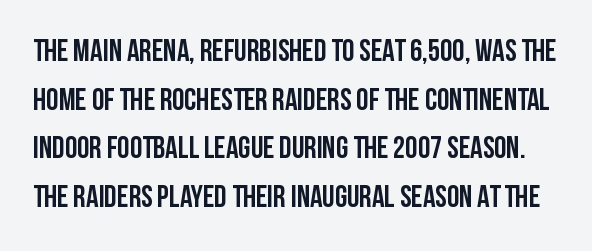
Q: Is the text italic (slanted)? A: No, it is upright.
Q: Is the typeface a serif or a sans-serif typeface? A: Sans-serif.
Q: Is the text underlined? A: No.
Q: Is the spacing between letters normal or unusually wide? A: Normal.
Q: Is the spacing between lines tight, normal or loose? A: Normal.
Q: Width (condensed, normal, or wide)? A: Condensed.
Q: Stroke contrast? A: Low.
Q: x-height? A: Large.
Q: Monospaced? A: No.
